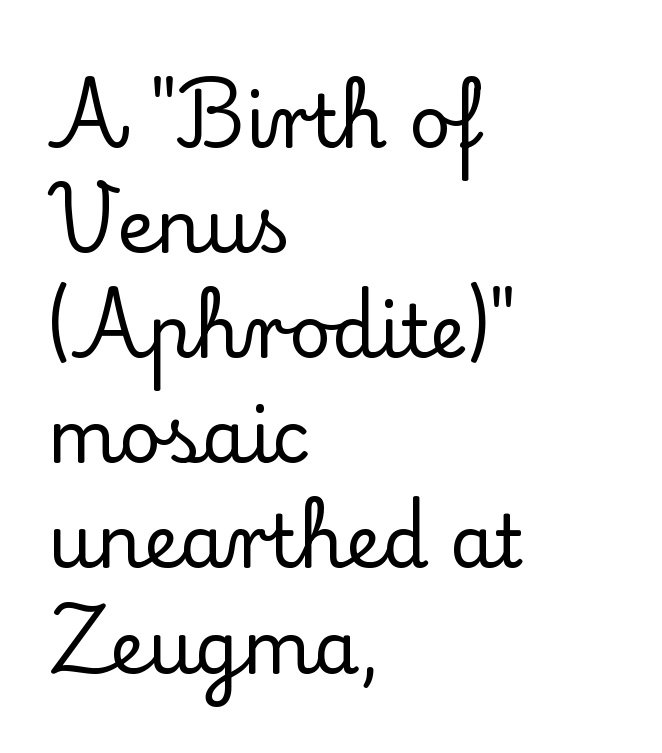
The image shows 73 px serif type, upright; set left-aligned, normal line spacing (1.44x), normal letter spacing, not underlined; low stroke contrast and a small x-height.
